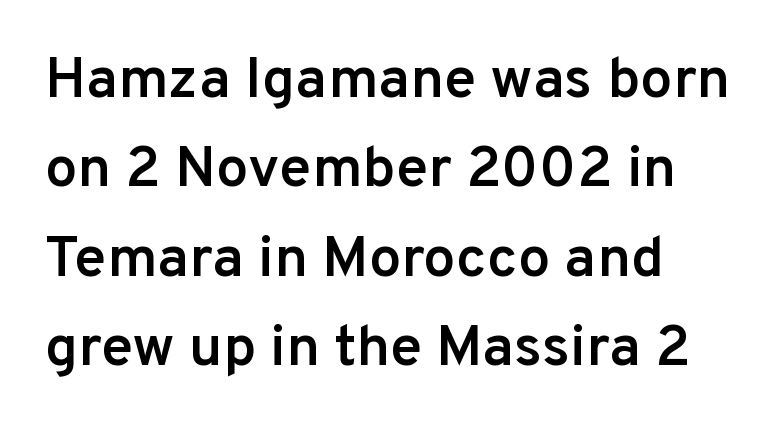
{"serif": "no", "italic": "no", "bold": "semi", "weight": "semibold", "width": "normal", "stroke_contrast": "low", "x_height": "medium", "monospaced": "no", "underline": "no", "align": "left", "line_spacing": "normal", "line_spacing_ratio": 1.54, "letter_spacing": "normal", "letter_spacing_em": 0.0, "glyph_px": 58}
